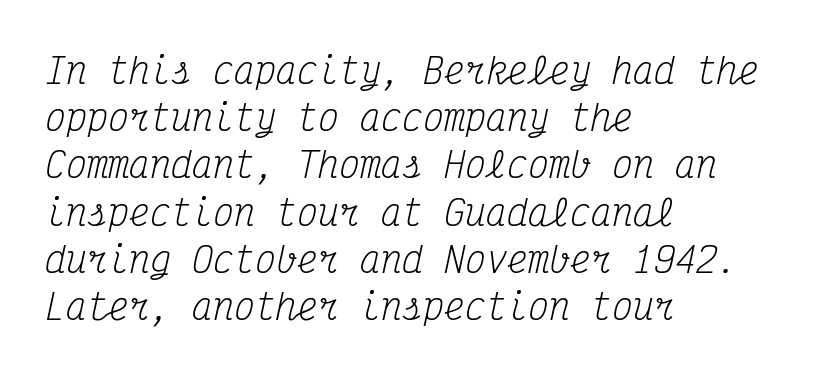
Q: Is the text bold? A: No.
Q: Is the text italic (slanted)? A: Yes, it leans right by about 12 degrees.
Q: Is the typeface a serif or a sans-serif typeface? A: Serif.
Q: Is the text underlined? A: No.
Q: How is the paragraph aligned? A: Left-aligned.
Q: Is the spacing between letters normal or unusually wide? A: Normal.
Q: Is the spacing between lines tight, normal or loose? A: Normal.
Q: Width (condensed, normal, or wide)? A: Condensed.
Q: Stroke contrast? A: Medium.
Q: x-height? A: Medium.
Q: Monospaced? A: Yes.
